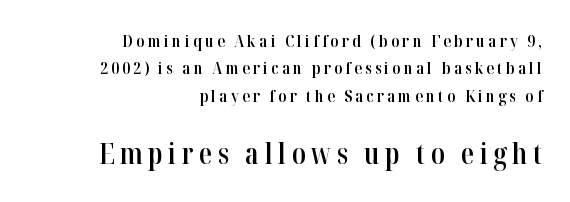
{"serif": "yes", "italic": "no", "bold": "semi", "weight": "semibold", "width": "condensed", "stroke_contrast": "high", "x_height": "medium", "monospaced": "no", "underline": "no", "align": "right", "line_spacing": "normal", "line_spacing_ratio": 1.61, "larger_block": "second", "size_ratio": 1.71, "glyph_px": 29}
